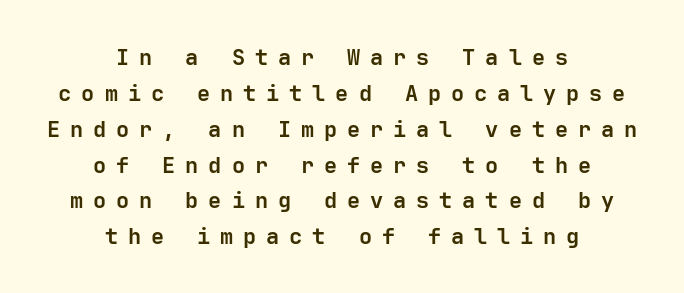
Is there much room between lines? A standard amount, neither cramped nor airy. The lines in this sample share a center point and differ in where they start and stop. Between one letter and the next there's a generous, obvious gap. Posture: upright roman.
